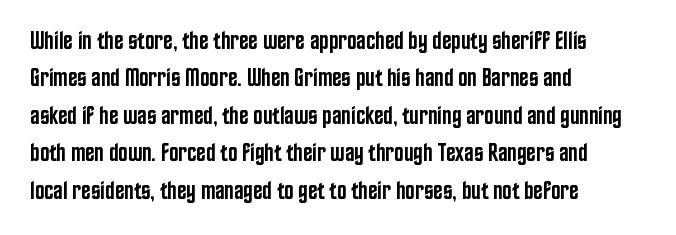
The image shows 25 px text type, upright; set left-aligned, normal line spacing (1.5x), normal letter spacing, not underlined.
